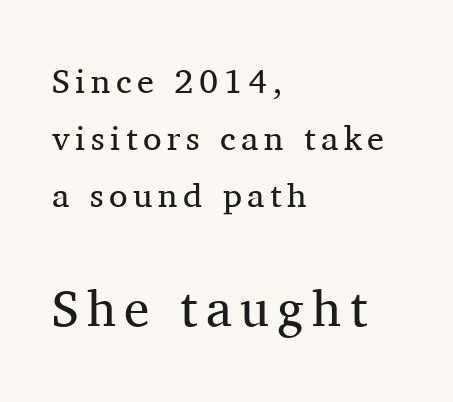
Q: Is the text bold? A: No.
Q: Is the text italic (slanted)? A: No, it is upright.
Q: Is the typeface a serif or a sans-serif typeface? A: Serif.
Q: Is the text underlined? A: No.
Q: How is the paragraph aligned? A: Left-aligned.
Q: Is the spacing between lines tight, normal or loose? A: Normal.
Q: Which block of text is set in a larger size, the first (top) or the second (bottom)? A: The second (bottom) one.
Q: Width (condensed, normal, or wide)? A: Normal.
Q: Stroke contrast? A: Medium.
Q: x-height? A: Medium.
Q: Monospaced? A: No.
